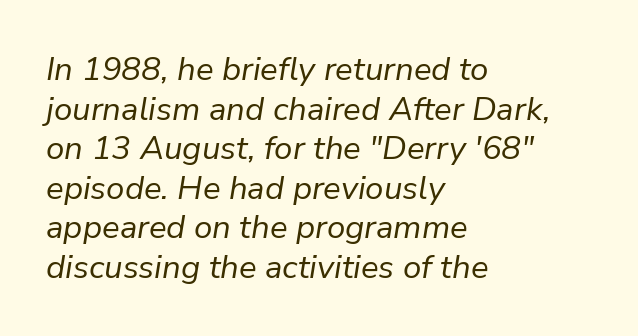
Type without underlining. Notice how the stems are inclined rather than vertical — that's the hallmark of italics. Note the varied advance widths — an 'i' is clearly narrower than an 'm'. How are the letters spaced? Ordinarily, with no added tracking. No chunkiness to these letters — they're not bold.
